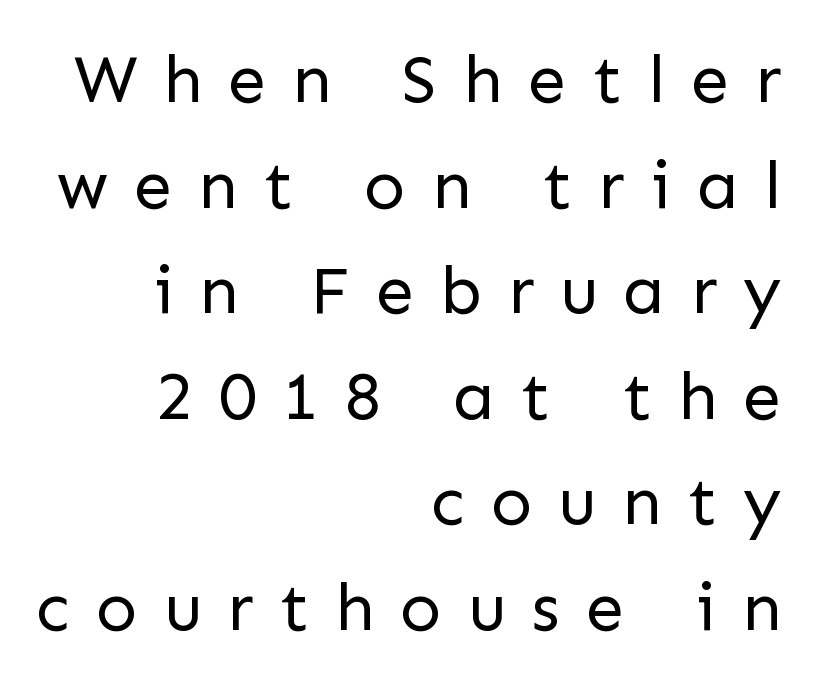
The leading is moderate, giving the passage an even texture. The gap between lines stays unmarked. Every character sits straight up, as roman type does. A quiet, ordinary-to-light weight characterises the typeface.
